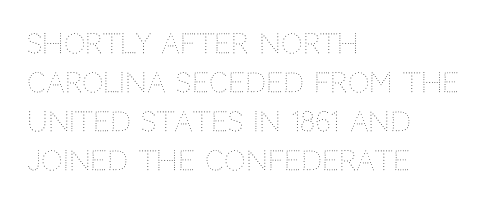
Q: Is the text bold? A: No.
Q: Is the text italic (slanted)? A: No, it is upright.
Q: Is the text underlined? A: No.
Q: How is the paragraph aligned? A: Left-aligned.
Q: Is the spacing between letters normal or unusually wide? A: Normal.
Q: Is the spacing between lines tight, normal or loose? A: Normal.
